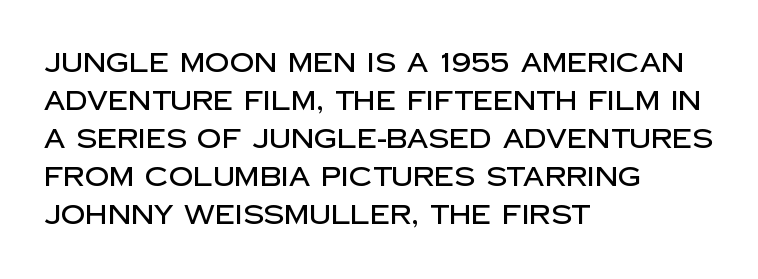
Q: Is the text italic (slanted)? A: No, it is upright.
Q: Is the text underlined? A: No.
Q: How is the paragraph aligned? A: Left-aligned.
Q: Is the spacing between letters normal or unusually wide? A: Normal.
Q: Is the spacing between lines tight, normal or loose? A: Normal.
